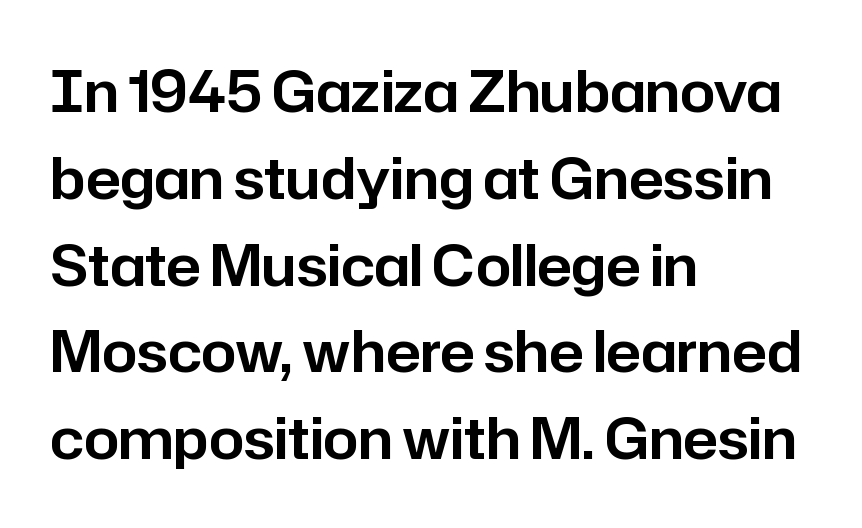
Q: Is the text italic (slanted)? A: No, it is upright.
Q: Is the typeface a serif or a sans-serif typeface? A: Sans-serif.
Q: Is the text underlined? A: No.
Q: How is the paragraph aligned? A: Left-aligned.
Q: Is the spacing between letters normal or unusually wide? A: Normal.
Q: Is the spacing between lines tight, normal or loose? A: Normal.
Q: Width (condensed, normal, or wide)? A: Normal.
Q: Stroke contrast? A: Low.
Q: x-height? A: Medium.
Q: Monospaced? A: No.
